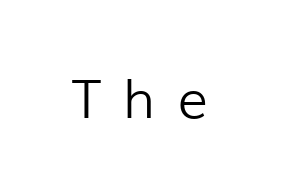
The image shows 53 px light sans-serif type, upright; set unusually wide letter spacing (+0.42 em), not underlined; low stroke contrast and a medium x-height.
